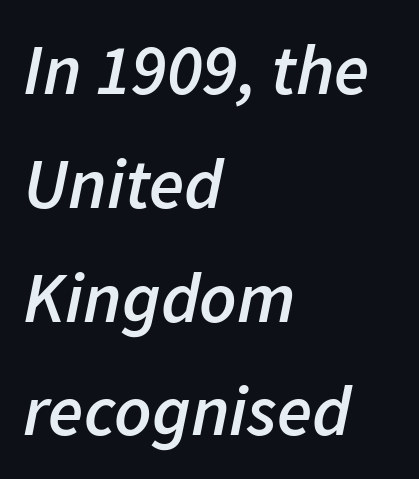
Q: Is the text bold? A: Semi-bold.
Q: Is the text italic (slanted)? A: Yes, it leans right by about 11 degrees.
Q: Is the text underlined? A: No.
Q: How is the paragraph aligned? A: Left-aligned.
Q: Is the spacing between letters normal or unusually wide? A: Normal.
Q: Is the spacing between lines tight, normal or loose? A: Normal.
Q: Width (condensed, normal, or wide)? A: Normal.
Q: Stroke contrast? A: Low.
Q: x-height? A: Medium.
Q: Monospaced? A: No.
